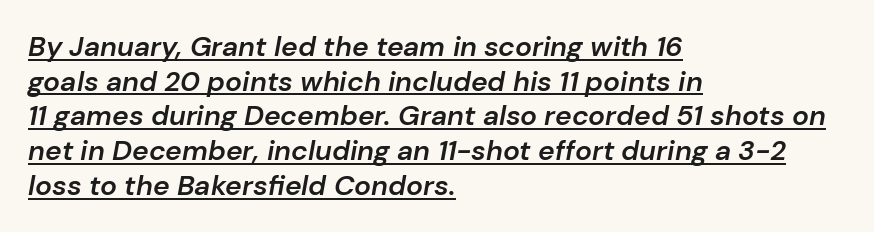
The image shows 28 px semibold type, italic (leaning right); set left-aligned, line spacing 1.24x, normal letter spacing, underlined; low stroke contrast and a medium x-height.
